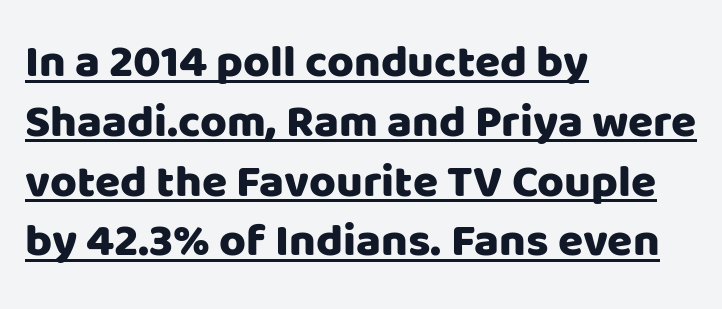
Q: Is the text italic (slanted)? A: No, it is upright.
Q: Is the typeface a serif or a sans-serif typeface? A: Sans-serif.
Q: Is the text underlined? A: Yes.
Q: How is the paragraph aligned? A: Left-aligned.
Q: Is the spacing between letters normal or unusually wide? A: Normal.
Q: Is the spacing between lines tight, normal or loose? A: Normal.
Q: Width (condensed, normal, or wide)? A: Normal.
Q: Stroke contrast? A: Low.
Q: x-height? A: Large.
Q: Monospaced? A: No.
